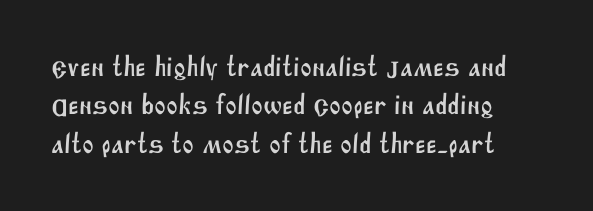
{"serif": "no", "width": "normal", "stroke_contrast": "medium", "x_height": "large", "monospaced": "no", "underline": "no", "line_spacing": "normal", "line_spacing_ratio": 1.37, "letter_spacing": "normal", "letter_spacing_em": 0.0, "glyph_px": 28}
